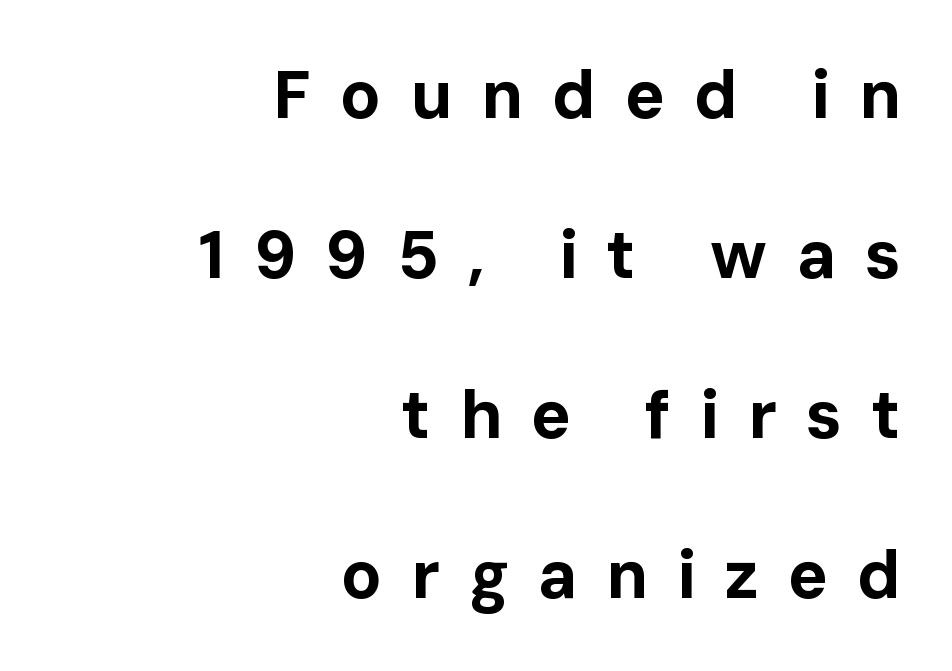
Spacing between characters has been opened up far beyond the box default. The strip under each line holds only bare page. Tall strokes in this sample are plumb rather than angled. Nope, no serifs anywhere on these letters. Short and long lines alike share a common ending point at right.
